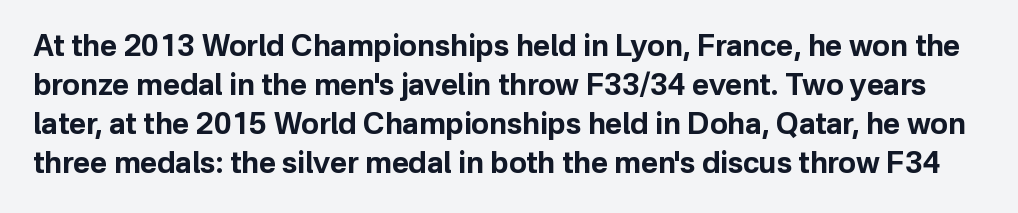
{"serif": "no", "italic": "no", "bold": "yes", "weight": "bold", "width": "normal", "stroke_contrast": "low", "x_height": "medium", "monospaced": "no", "underline": "no", "line_spacing": "normal", "line_spacing_ratio": 1.34, "letter_spacing": "normal", "letter_spacing_em": 0.0, "glyph_px": 29}
